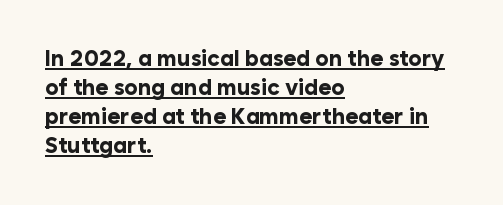
Q: Is the text bold? A: Yes.
Q: Is the text italic (slanted)? A: No, it is upright.
Q: Is the text underlined? A: Yes.
Q: How is the paragraph aligned? A: Left-aligned.
Q: Is the spacing between letters normal or unusually wide? A: Normal.
Q: Is the spacing between lines tight, normal or loose? A: Normal.
